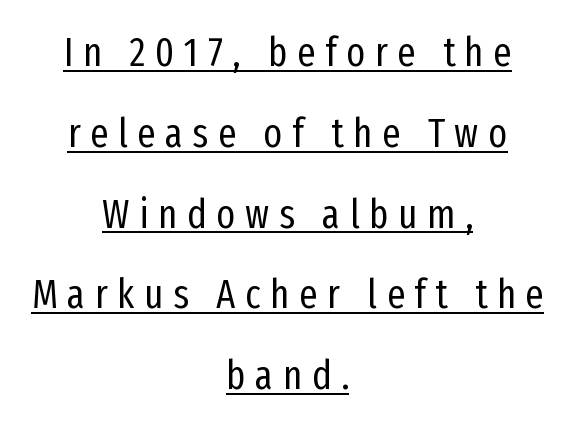
Q: Is the text bold? A: No.
Q: Is the text italic (slanted)? A: No, it is upright.
Q: Is the typeface a serif or a sans-serif typeface? A: Sans-serif.
Q: Is the text underlined? A: Yes.
Q: How is the paragraph aligned? A: Centered.
Q: Is the spacing between letters normal or unusually wide? A: Unusually wide.
Q: Is the spacing between lines tight, normal or loose? A: Loose.
Q: Width (condensed, normal, or wide)? A: Condensed.
Q: Stroke contrast? A: Low.
Q: x-height? A: Medium.
Q: Monospaced? A: No.
